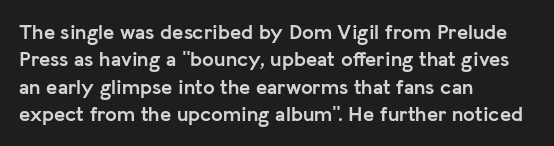
The rendering anchors every line to the left-hand side. This is the regular roman posture of the typeface. A normal amount of white space separates one row of letters from the next. The face used here is rendered with its standard letterfit. A clean baseline with only descenders dipping below it. The sample has been set heavy, in full bold.
